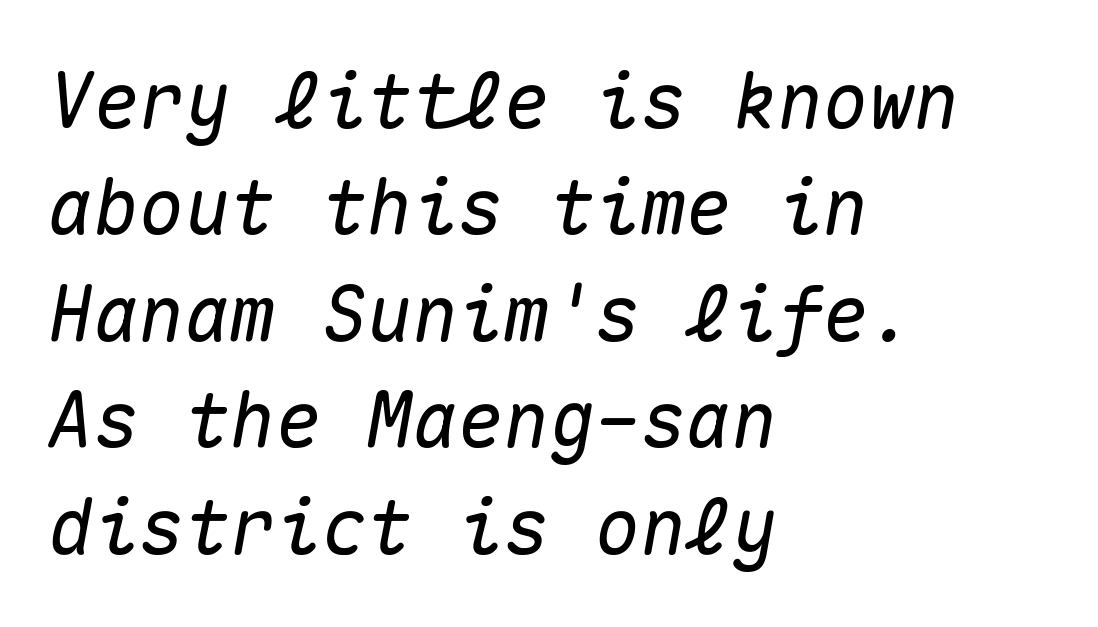
Q: Is the text italic (slanted)? A: Yes, it leans right by about 10 degrees.
Q: Is the text underlined? A: No.
Q: How is the paragraph aligned? A: Left-aligned.
Q: Is the spacing between letters normal or unusually wide? A: Normal.
Q: Is the spacing between lines tight, normal or loose? A: Normal.
Q: Width (condensed, normal, or wide)? A: Normal.
Q: Stroke contrast? A: Medium.
Q: x-height? A: Medium.
Q: Monospaced? A: Yes.
